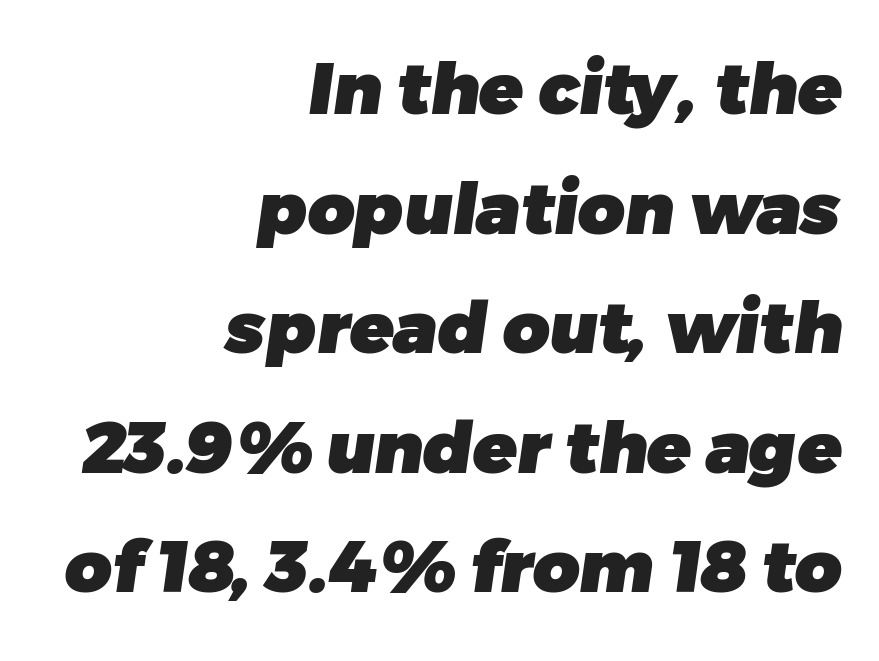
The image shows 72 px heavy sans-serif type; set right-aligned, normal line spacing (1.66x), normal letter spacing, not underlined; low stroke contrast and a medium x-height.
